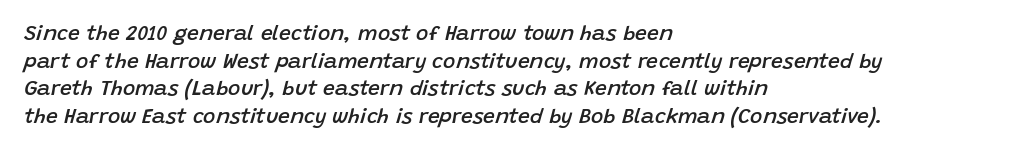
The image shows 21 px text type, italic (leaning right); set left-aligned, normal line spacing (1.32x), normal letter spacing, not underlined.
